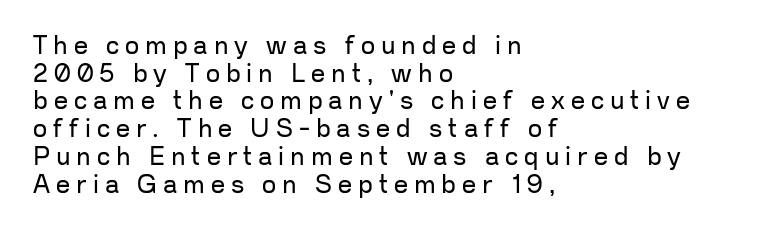
The image shows 25 px text type, upright; set left-aligned, tight line spacing (1.11x), unusually wide letter spacing (+0.24 em), not underlined.
